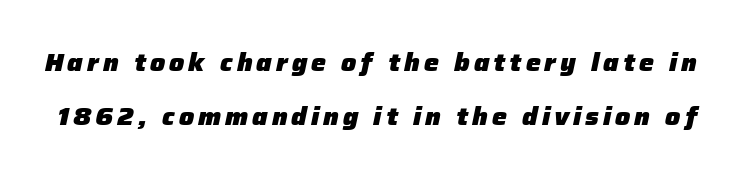
The text carries the slant typical of an italic or oblique font. How heavy is the stroke? Heavy — this is a bold. The space between consecutive lines is lavish. No word sits above an underline.
